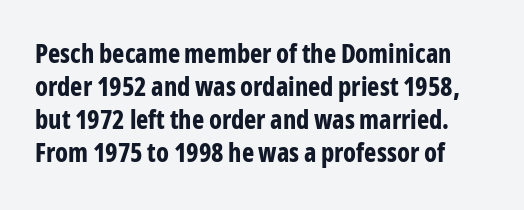
{"italic": "no", "bold": "yes", "underline": "no", "line_spacing": "normal", "line_spacing_ratio": 1.27, "letter_spacing": "normal", "letter_spacing_em": 0.0, "glyph_px": 26}
